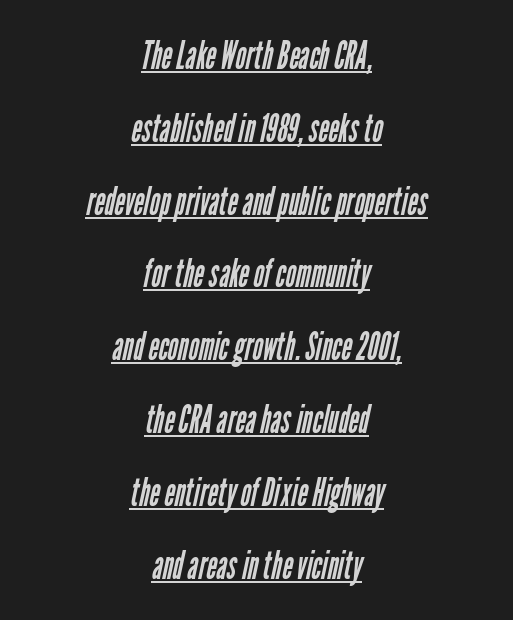
The image shows 40 px regular-weight, condensed sans-serif type; set centered, line spacing 1.82x, normal letter spacing, underlined; low stroke contrast and a medium x-height.
